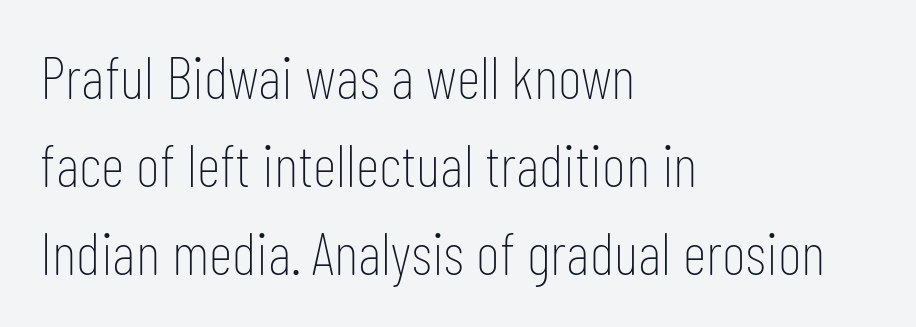
The image shows 59 px thin, condensed sans-serif type, upright; set left-aligned, normal line spacing (1.49x), normal letter spacing, not underlined; low stroke contrast and a medium x-height.
